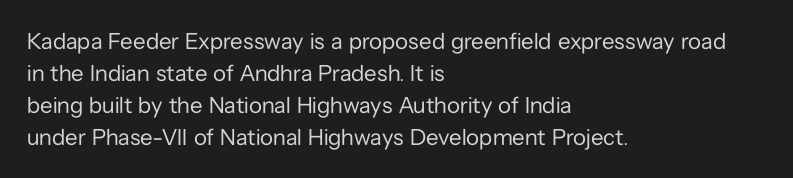
Q: Is the text bold? A: No.
Q: Is the text italic (slanted)? A: No, it is upright.
Q: Is the text underlined? A: No.
Q: How is the paragraph aligned? A: Left-aligned.
Q: Is the spacing between letters normal or unusually wide? A: Normal.
Q: Is the spacing between lines tight, normal or loose? A: Normal.
